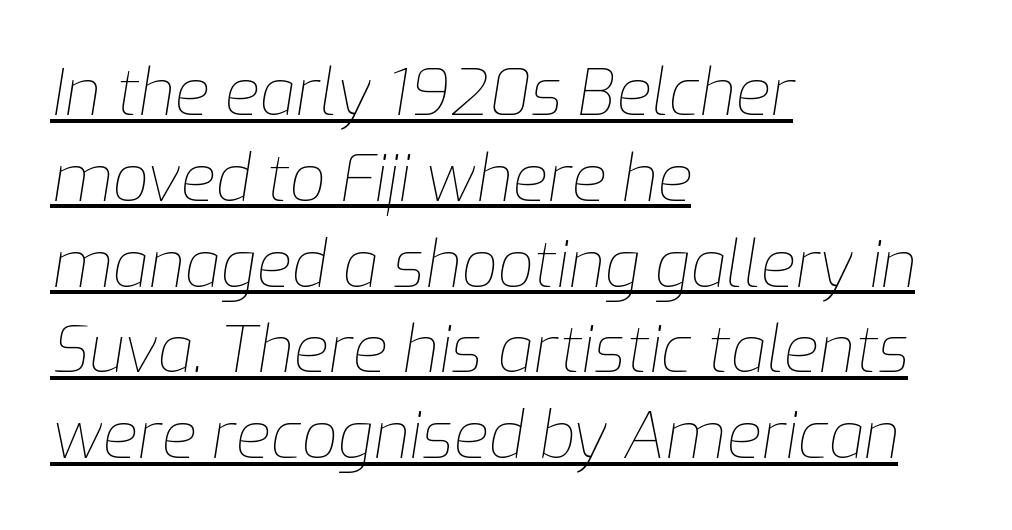
Here the designer chose a conventional face with non-uniform glyph widths. Notice how descenders clear the ascenders below comfortably — that's standard leading. Is there an underline? Yes — a line sits under the letters. Line starts are locked; line ends wander. Here the glyphs are tracked normally, forming tight word shapes.
